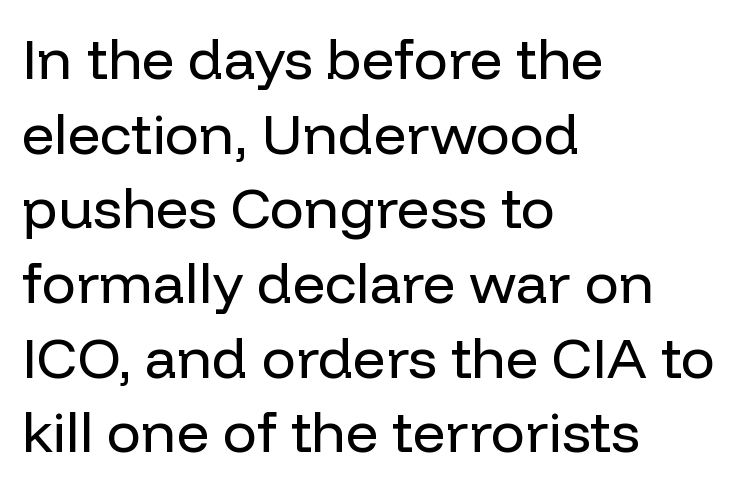
{"serif": "no", "italic": "no", "bold": "no", "weight": "regular", "width": "normal", "stroke_contrast": "low", "x_height": "medium", "monospaced": "no", "underline": "no", "align": "left", "line_spacing": "normal", "line_spacing_ratio": 1.31, "letter_spacing": "normal", "letter_spacing_em": 0.0, "glyph_px": 57}
